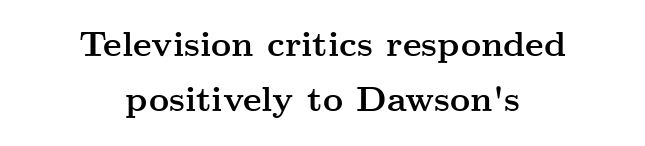
The image shows 35 px semibold, wide serif type, upright; set centered, normal line spacing (1.58x), normal letter spacing, not underlined; medium stroke contrast and a small x-height.
